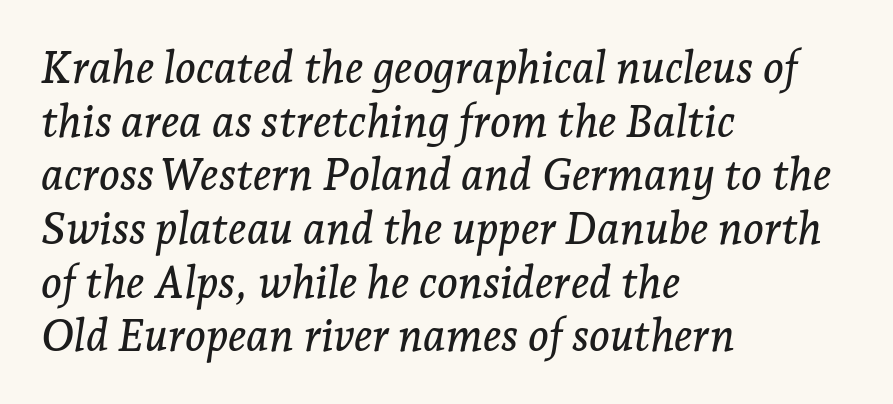
Q: Is the text italic (slanted)? A: Yes, it leans right by about 7 degrees.
Q: Is the typeface a serif or a sans-serif typeface? A: Serif.
Q: Is the text underlined? A: No.
Q: How is the paragraph aligned? A: Left-aligned.
Q: Is the spacing between letters normal or unusually wide? A: Normal.
Q: Width (condensed, normal, or wide)? A: Normal.
Q: Stroke contrast? A: Low.
Q: x-height? A: Medium.
Q: Monospaced? A: No.
